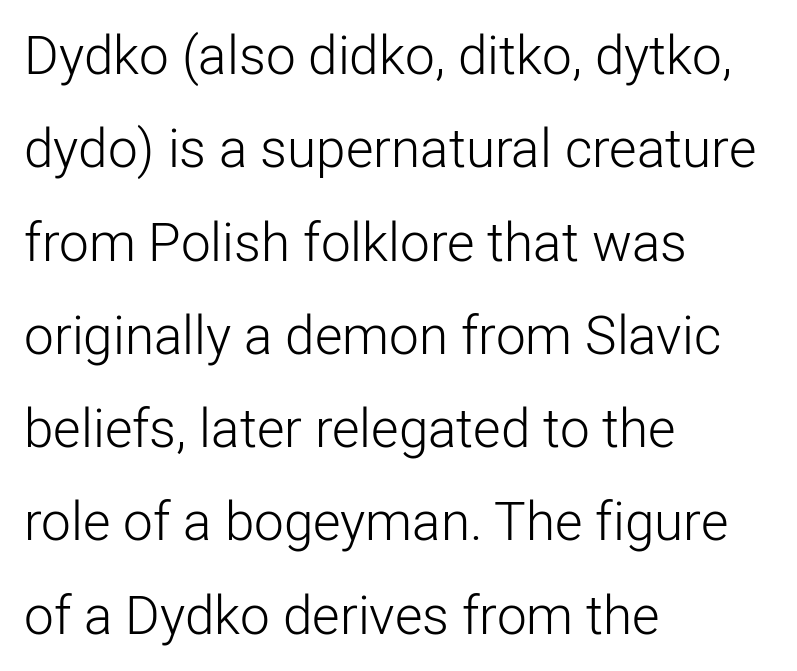
{"serif": "no", "italic": "no", "bold": "no", "weight": "light", "width": "normal", "stroke_contrast": "low", "x_height": "medium", "monospaced": "no", "underline": "no", "align": "left", "line_spacing_ratio": 1.76, "letter_spacing": "normal", "letter_spacing_em": 0.0, "glyph_px": 53}
